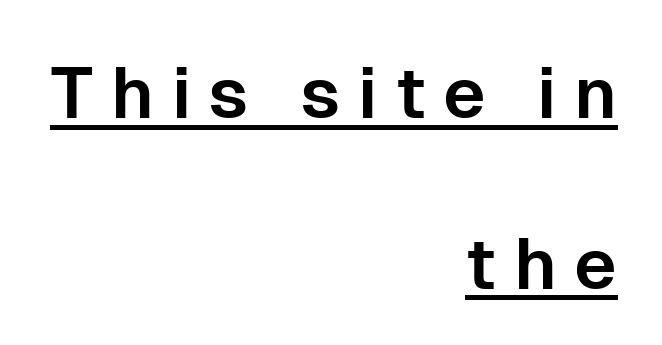
Q: Is the text italic (slanted)? A: No, it is upright.
Q: Is the typeface a serif or a sans-serif typeface? A: Sans-serif.
Q: Is the text underlined? A: Yes.
Q: How is the paragraph aligned? A: Right-aligned.
Q: Is the spacing between letters normal or unusually wide? A: Unusually wide.
Q: Is the spacing between lines tight, normal or loose? A: Loose.
Q: Width (condensed, normal, or wide)? A: Normal.
Q: Stroke contrast? A: Low.
Q: x-height? A: Medium.
Q: Monospaced? A: No.
